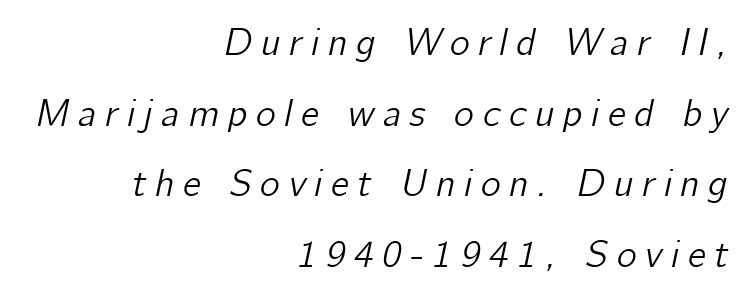
Q: Is the text italic (slanted)? A: Yes, it leans right by about 12 degrees.
Q: Is the text underlined? A: No.
Q: How is the paragraph aligned? A: Right-aligned.
Q: Is the spacing between letters normal or unusually wide? A: Unusually wide.
Q: Width (condensed, normal, or wide)? A: Normal.
Q: Stroke contrast? A: Low.
Q: x-height? A: Medium.
Q: Monospaced? A: No.
